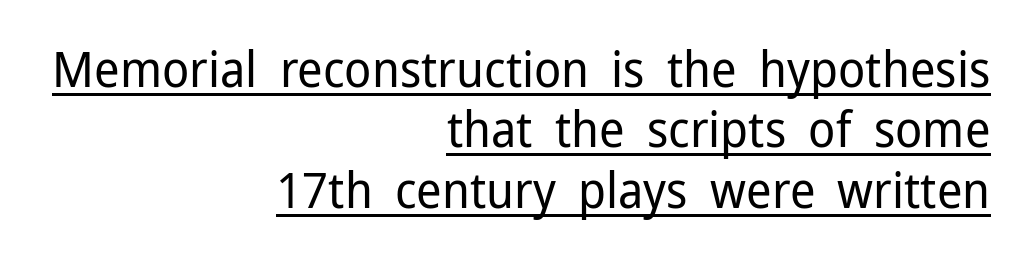
{"serif": "no", "italic": "no", "bold": "no", "weight": "regular", "width": "normal", "stroke_contrast": "low", "x_height": "medium", "monospaced": "no", "underline": "yes", "align": "right", "line_spacing_ratio": 1.21, "letter_spacing": "normal", "letter_spacing_em": 0.0, "glyph_px": 50}
